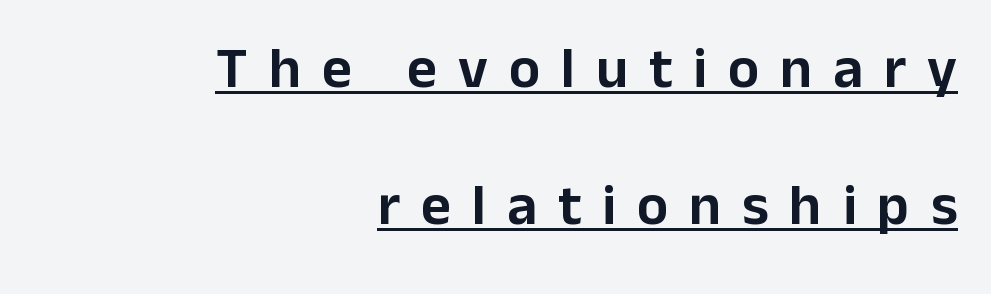
Stroke terminals: plain, sans-serif. Teacher's note: observe the even right margin — that is flush-right alignment. The rendering inserts visible extra space after every character. Italic: no, the glyphs are upright roman. The letters advance in unequal steps, a hallmark of proportional type.
